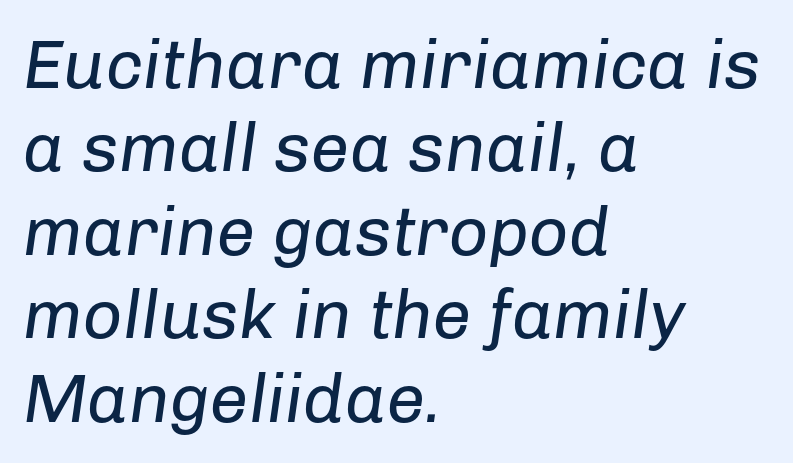
The image shows 69 px regular-weight type, italic (leaning right); set left-aligned, line spacing 1.21x, normal letter spacing, not underlined; low stroke contrast and a medium x-height.
